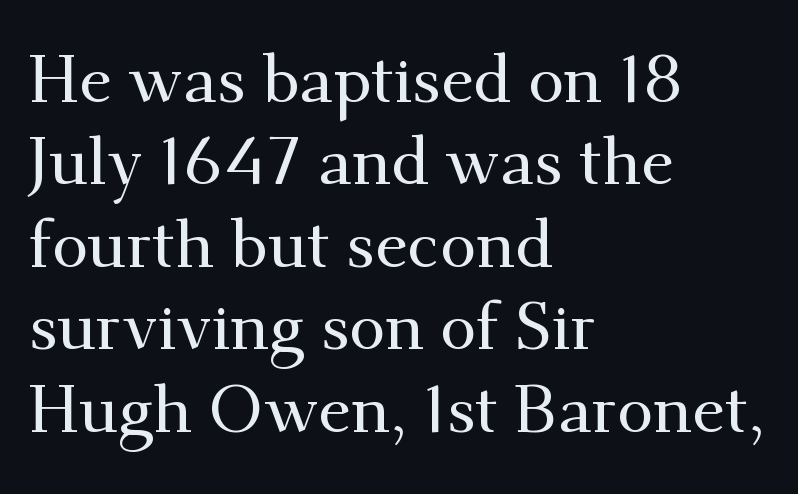
The image shows 66 px serif type, upright; set left-aligned, normal line spacing (1.25x), normal letter spacing, not underlined; medium stroke contrast and a small x-height.
